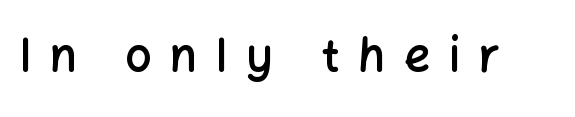
Q: Is the text bold? A: Semi-bold.
Q: Is the text italic (slanted)? A: No, it is upright.
Q: Is the typeface a serif or a sans-serif typeface? A: Sans-serif.
Q: Is the text underlined? A: No.
Q: Is the spacing between letters normal or unusually wide? A: Unusually wide.
Q: Width (condensed, normal, or wide)? A: Normal.
Q: Stroke contrast? A: Low.
Q: x-height? A: Medium.
Q: Monospaced? A: No.
